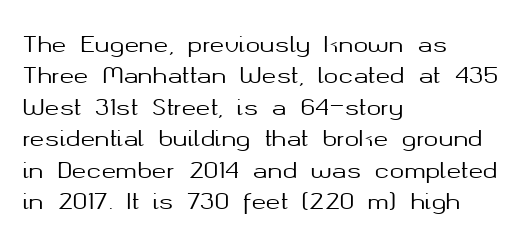
Quick note: underline off. Interline gaps are of average width in this sample. Notice how the stems are strictly vertical — no italics here. How are the letters spaced? Ordinarily, with no added tracking. The lines are quadded left.
